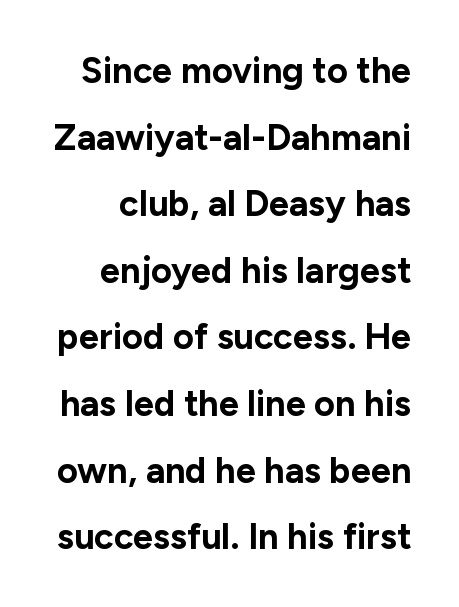
Q: Is the text bold? A: Yes.
Q: Is the text italic (slanted)? A: No, it is upright.
Q: Is the typeface a serif or a sans-serif typeface? A: Sans-serif.
Q: Is the text underlined? A: No.
Q: Is the spacing between letters normal or unusually wide? A: Normal.
Q: Width (condensed, normal, or wide)? A: Normal.
Q: Stroke contrast? A: Low.
Q: x-height? A: Medium.
Q: Monospaced? A: No.
